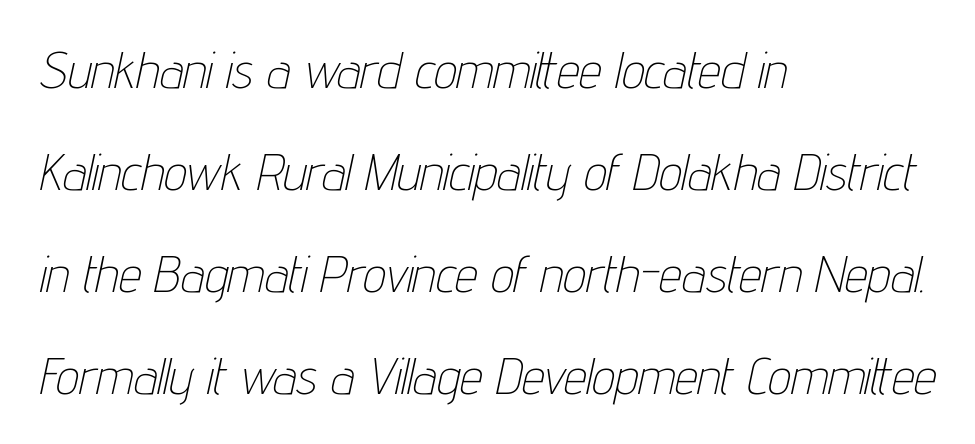
The image shows 51 px thin, condensed type, italic (leaning right); set left-aligned, loose line spacing (2.0x), normal letter spacing, not underlined; low stroke contrast and a medium x-height.
